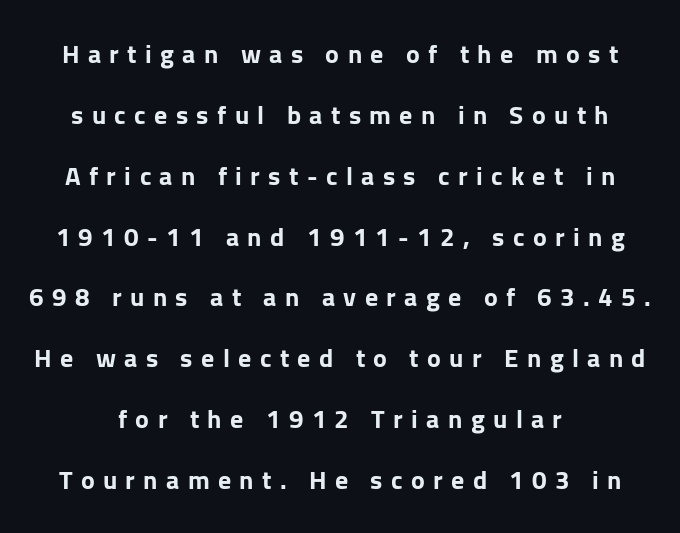
The image shows 26 px bold type, upright; set centered, loose line spacing (2.34x), unusually wide letter spacing (+0.32 em), not underlined.
